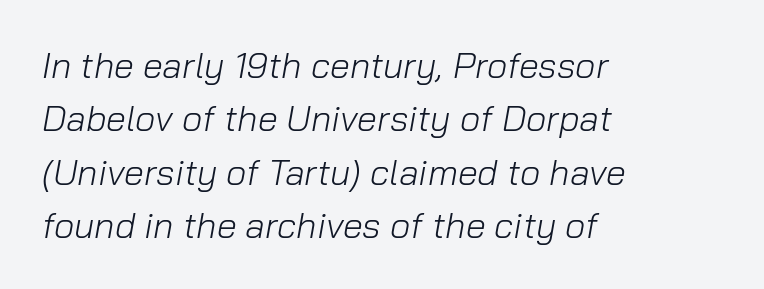
The image shows 36 px light type, italic (leaning right); set left-aligned, normal line spacing (1.48x), normal letter spacing, not underlined; low stroke contrast and a medium x-height.
